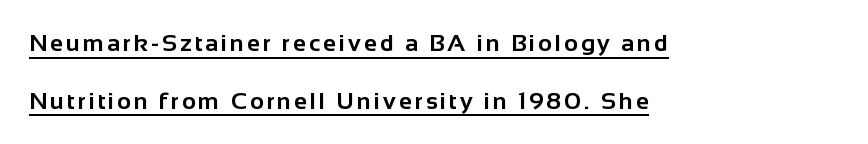
Q: Is the text bold? A: Yes.
Q: Is the text italic (slanted)? A: No, it is upright.
Q: Is the text underlined? A: Yes.
Q: How is the paragraph aligned? A: Left-aligned.
Q: Is the spacing between lines tight, normal or loose? A: Loose.
